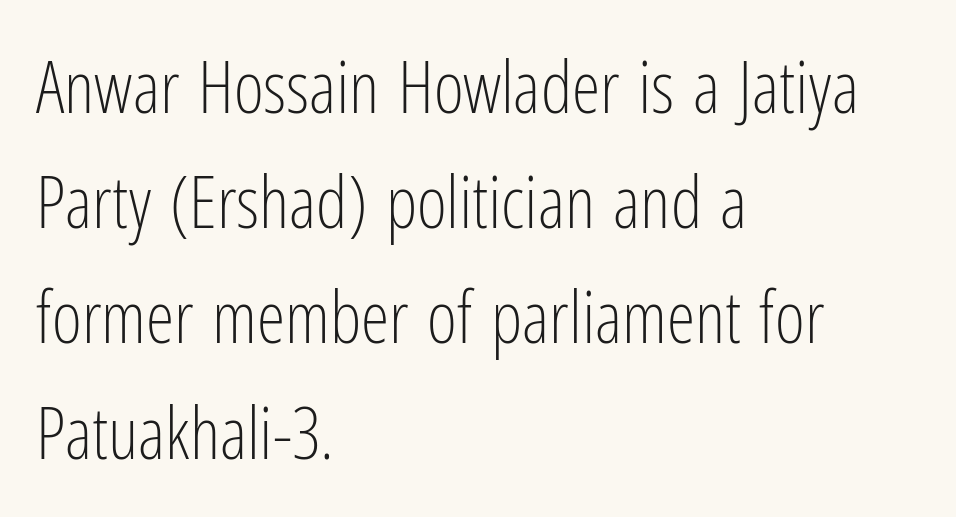
{"serif": "no", "italic": "no", "bold": "no", "weight": "light", "width": "condensed", "stroke_contrast": "low", "x_height": "medium", "monospaced": "no", "underline": "no", "align": "left", "line_spacing": "normal", "line_spacing_ratio": 1.6, "letter_spacing": "normal", "letter_spacing_em": 0.0, "glyph_px": 72}
